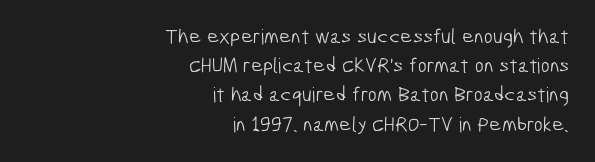
Does the copy run flush right? Yes — the right margin is perfectly even. Clear beneath every line of the passage. Counters stay open thanks to moderate or lighter strokes. Notice how descenders clear the ascenders below comfortably — that's standard leading. How are the letters spaced? Ordinarily, with no added tracking.
